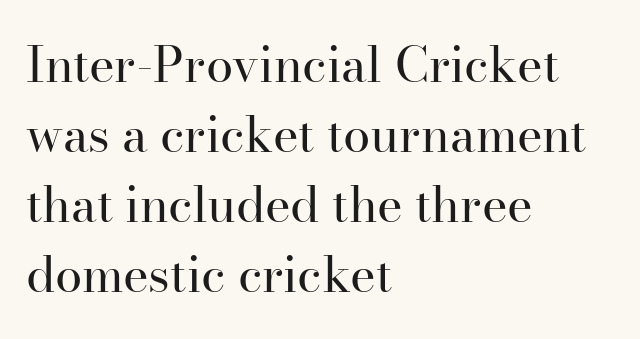
{"serif": "yes", "italic": "no", "bold": "no", "weight": "regular", "width": "normal", "stroke_contrast": "high", "x_height": "small", "monospaced": "no", "underline": "no", "align": "left", "line_spacing": "normal", "line_spacing_ratio": 1.43, "letter_spacing": "normal", "letter_spacing_em": 0.0, "glyph_px": 49}
